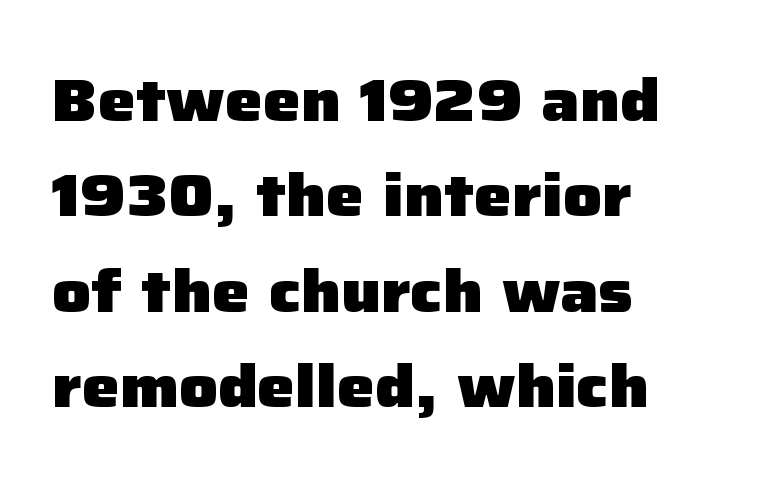
Q: Is the text bold? A: Yes.
Q: Is the text italic (slanted)? A: No, it is upright.
Q: Is the typeface a serif or a sans-serif typeface? A: Sans-serif.
Q: Is the text underlined? A: No.
Q: How is the paragraph aligned? A: Left-aligned.
Q: Is the spacing between letters normal or unusually wide? A: Normal.
Q: Is the spacing between lines tight, normal or loose? A: Normal.
Q: Width (condensed, normal, or wide)? A: Normal.
Q: Stroke contrast? A: Low.
Q: x-height? A: Medium.
Q: Monospaced? A: No.
